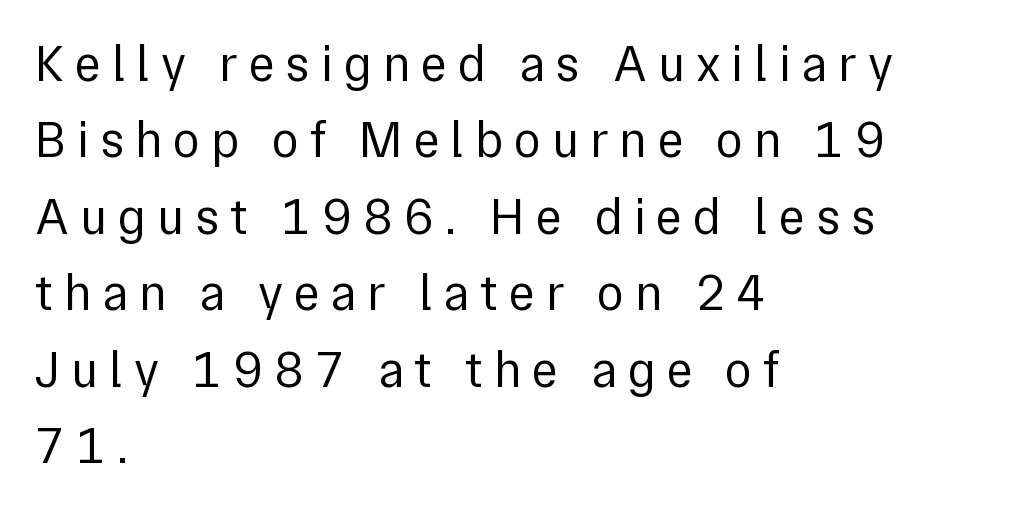
The image shows 50 px regular-weight sans-serif type, upright; set left-aligned, normal line spacing (1.53x), unusually wide letter spacing (+0.22 em), not underlined; a medium x-height.
